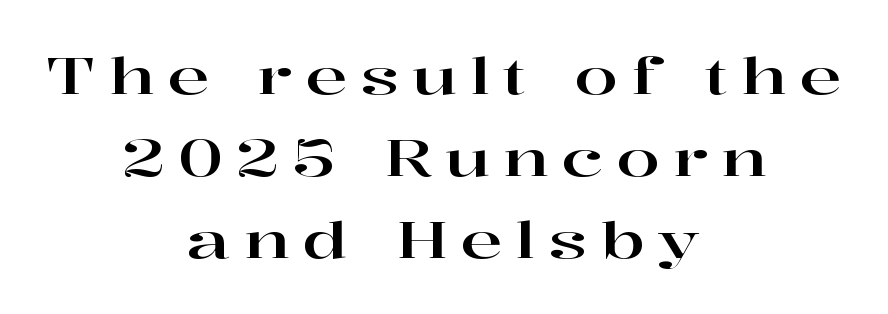
Which margin do the lines hug? Neither — every line sits in the middle. Unmarked baselines from the first word to the last. You could not count columns in this text — the font is proportionally spaced. There is plenty of visible air inserted between adjacent glyphs. The passage shown stacks its lines at a standard gap. The lettering stays uniformly vertical, giving the passage a roman look.
